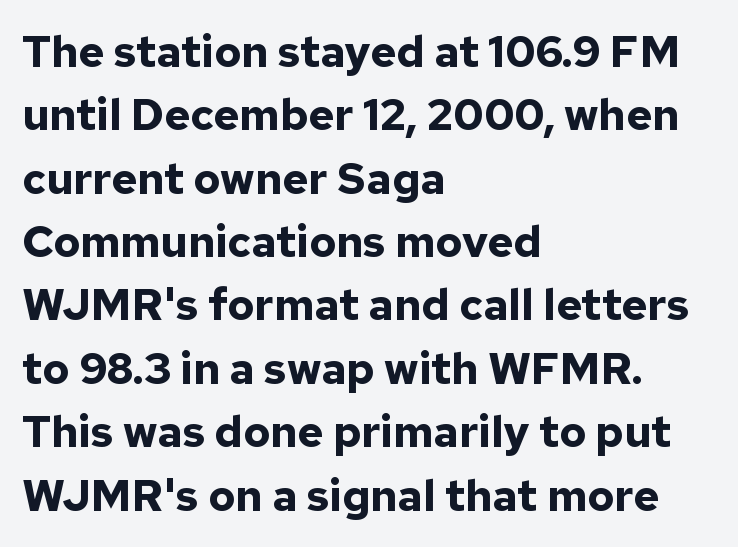
Q: Is the text bold? A: Yes.
Q: Is the text italic (slanted)? A: No, it is upright.
Q: Is the typeface a serif or a sans-serif typeface? A: Sans-serif.
Q: Is the text underlined? A: No.
Q: How is the paragraph aligned? A: Left-aligned.
Q: Is the spacing between letters normal or unusually wide? A: Normal.
Q: Is the spacing between lines tight, normal or loose? A: Normal.
Q: Width (condensed, normal, or wide)? A: Normal.
Q: Stroke contrast? A: Low.
Q: x-height? A: Medium.
Q: Monospaced? A: No.
